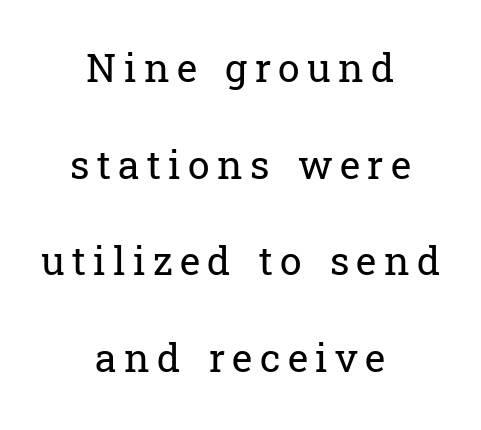
{"serif": "yes", "italic": "no", "bold": "no", "weight": "regular", "width": "normal", "stroke_contrast": "low", "x_height": "medium", "monospaced": "no", "underline": "no", "align": "center", "line_spacing": "loose", "line_spacing_ratio": 2.48, "glyph_px": 39}
